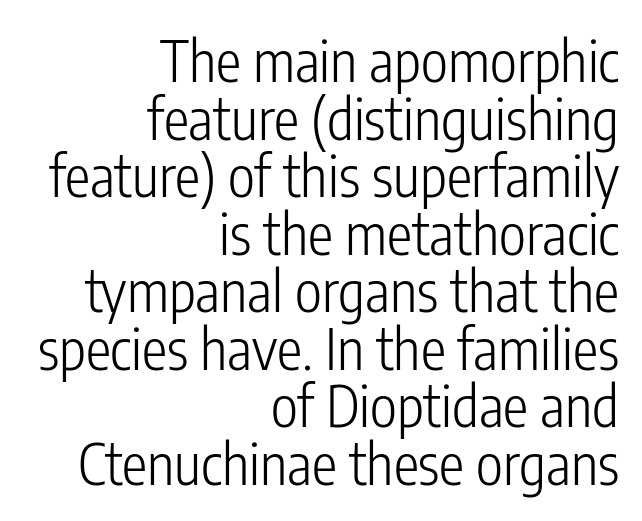
The image shows 57 px light, condensed sans-serif type, upright; set right-aligned, tight line spacing (1.01x), normal letter spacing, not underlined; low stroke contrast and a medium x-height.
